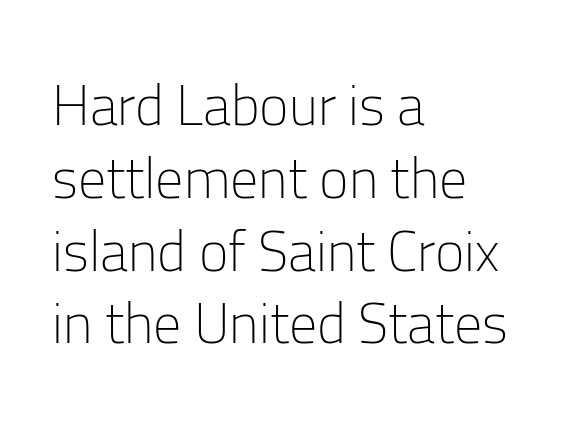
{"serif": "no", "italic": "no", "bold": "no", "weight": "light", "width": "normal", "stroke_contrast": "low", "x_height": "medium", "monospaced": "no", "underline": "no", "align": "left", "line_spacing": "normal", "line_spacing_ratio": 1.3, "letter_spacing": "normal", "letter_spacing_em": 0.0, "glyph_px": 56}
